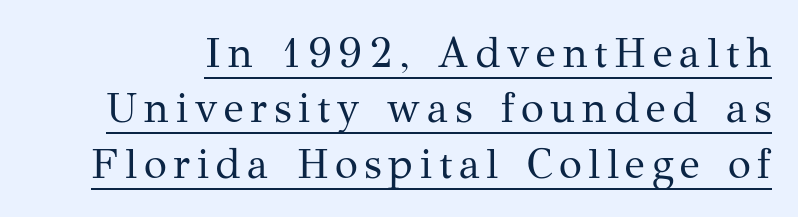
The image shows 42 px regular-weight serif type, upright; set normal line spacing (1.32x), underlined; medium stroke contrast and a medium x-height.
